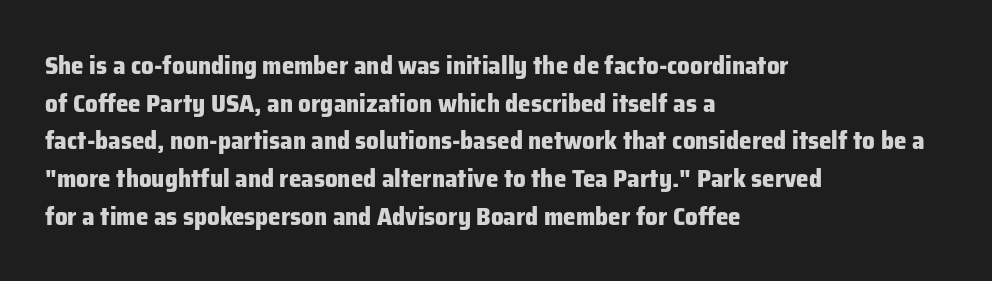
The image shows 25 px bold type, upright; set left-aligned, normal line spacing (1.51x), normal letter spacing, not underlined.
